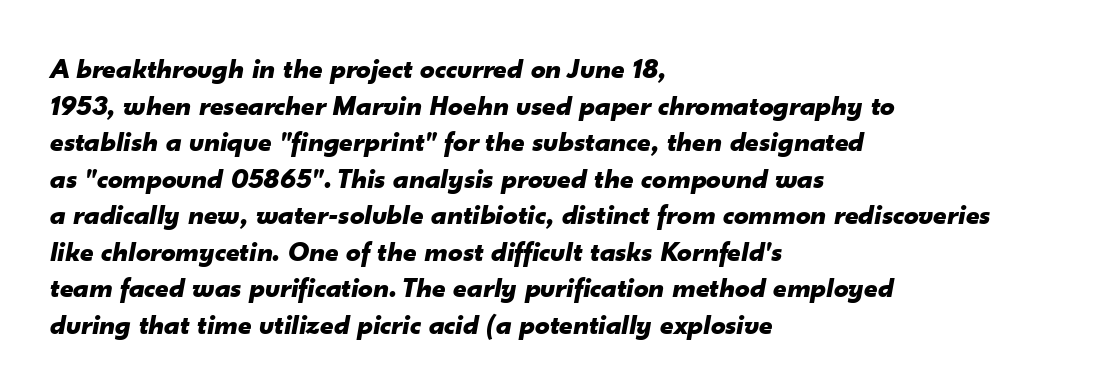
The image shows 29 px bold type, italic (leaning right); set left-aligned, normal line spacing (1.26x), normal letter spacing, not underlined; low stroke contrast and a small x-height.
